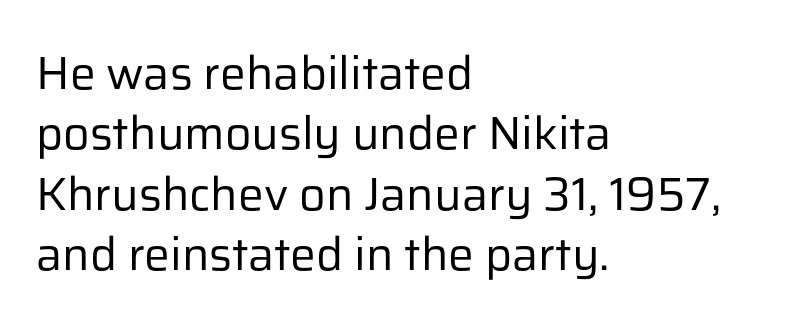
The image shows 46 px regular-weight sans-serif type, upright; set left-aligned, normal line spacing (1.31x), normal letter spacing, not underlined; low stroke contrast and a medium x-height.
